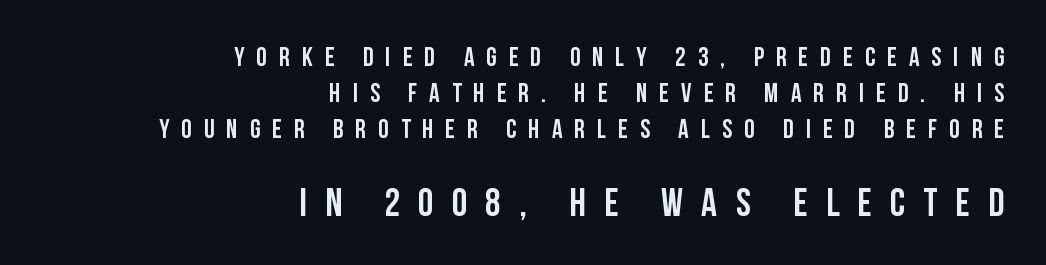
The passage shown is not underscored anywhere. Short note: letters widely spaced. The letters stand upright; this is a roman face. Character widths vary here, with narrow letters taking less room than wide ones.
